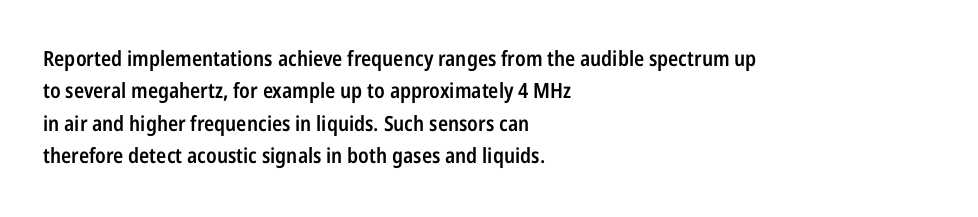
Q: Is the text bold? A: Semi-bold.
Q: Is the text italic (slanted)? A: No, it is upright.
Q: Is the text underlined? A: No.
Q: How is the paragraph aligned? A: Left-aligned.
Q: Is the spacing between letters normal or unusually wide? A: Normal.
Q: Is the spacing between lines tight, normal or loose? A: Normal.
